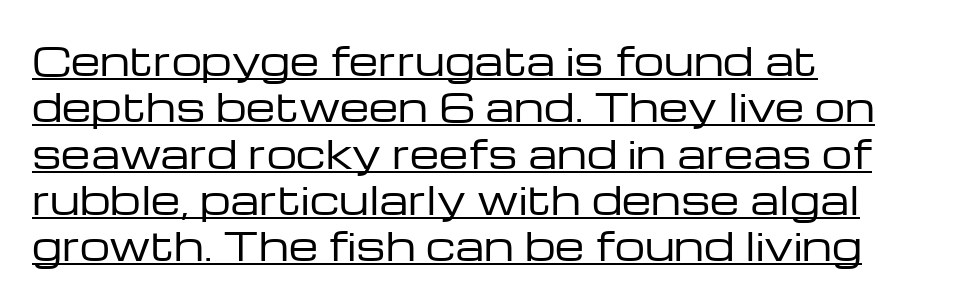
Letters have the restrained weight of plain body copy at most. The face used here is proportionally spaced, like ordinary book or web type. There is no visible air inserted between adjacent glyphs. Visually the block forms a straight wall on the left and a jagged coastline on the right. Compared with undecorated copy, this sample adds a rule below the words. Posture: straight, roman, zero tilt.
